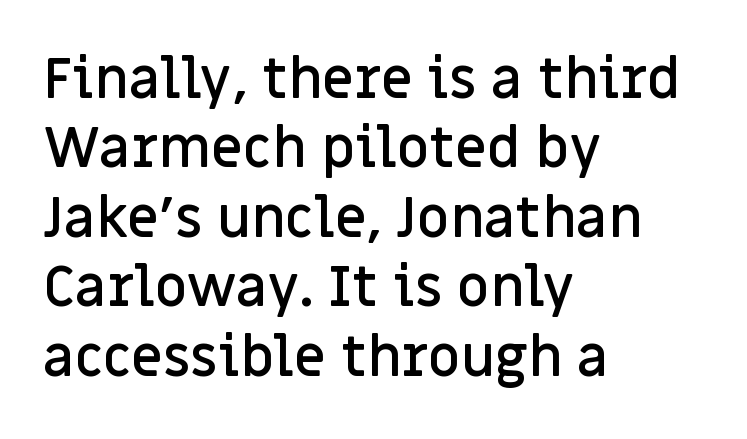
The glyphs in this specimen are sans serif. Casual observation: everything's shoved over to the left. The rendering uses a semibold face; strokes are thickened but not to full bold. Vertical strokes here are truly vertical. Note the varied advance widths — an 'i' is clearly narrower than an 'm'.
